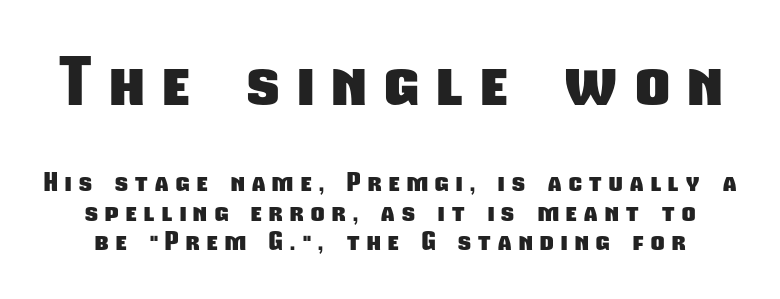
Q: Is the text bold? A: Yes.
Q: Is the typeface a serif or a sans-serif typeface? A: Sans-serif.
Q: Is the text underlined? A: No.
Q: Is the spacing between letters normal or unusually wide? A: Unusually wide.
Q: Is the spacing between lines tight, normal or loose? A: Tight.
Q: Which block of text is set in a larger size, the first (top) or the second (bottom)? A: The first (top) one.
Q: Width (condensed, normal, or wide)? A: Condensed.
Q: Stroke contrast? A: Low.
Q: x-height? A: Medium.
Q: Monospaced? A: No.
